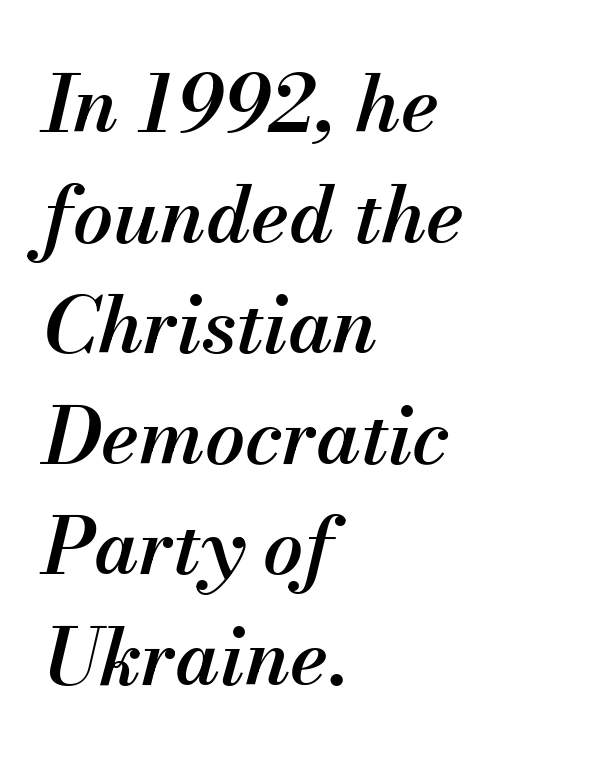
{"italic": "yes", "lean": "right", "slant_degrees": 13, "bold": "semi", "weight": "semibold", "width": "normal", "stroke_contrast": "medium", "x_height": "small", "monospaced": "no", "underline": "no", "align": "left", "line_spacing": "normal", "line_spacing_ratio": 1.4, "letter_spacing": "normal", "letter_spacing_em": 0.0, "glyph_px": 79}
